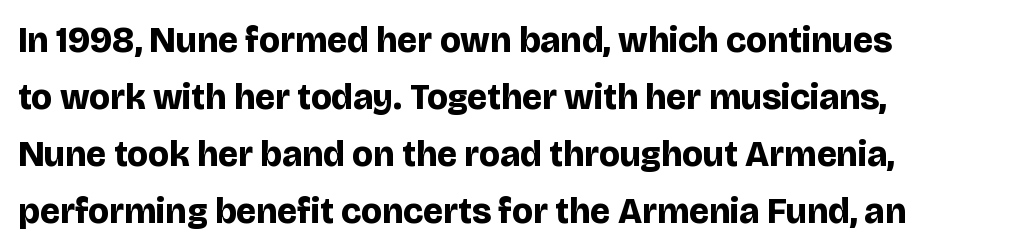
{"serif": "no", "italic": "no", "bold": "yes", "weight": "bold", "width": "normal", "stroke_contrast": "low", "x_height": "large", "monospaced": "no", "underline": "no", "align": "left", "line_spacing": "normal", "line_spacing_ratio": 1.58, "letter_spacing": "normal", "letter_spacing_em": 0.0, "glyph_px": 36}
